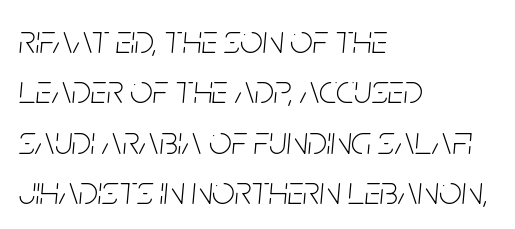
The image shows 40 px thin, condensed type, italic (leaning right); set left-aligned, normal line spacing (1.26x), normal letter spacing, not underlined; low stroke contrast and a large x-height.
